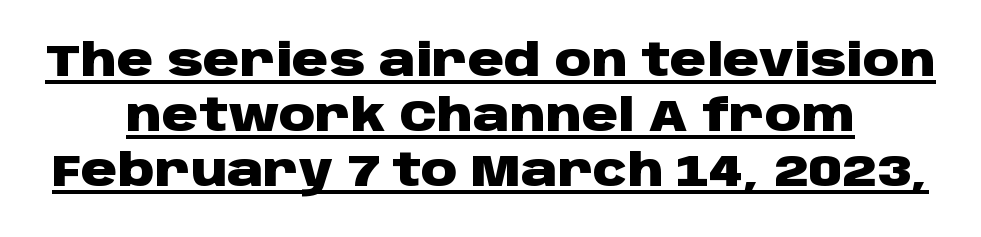
Q: Is the text bold? A: Yes.
Q: Is the text italic (slanted)? A: No, it is upright.
Q: Is the typeface a serif or a sans-serif typeface? A: Sans-serif.
Q: Is the text underlined? A: Yes.
Q: How is the paragraph aligned? A: Centered.
Q: Is the spacing between letters normal or unusually wide? A: Normal.
Q: Width (condensed, normal, or wide)? A: Wide.
Q: Stroke contrast? A: Low.
Q: x-height? A: Large.
Q: Monospaced? A: No.
